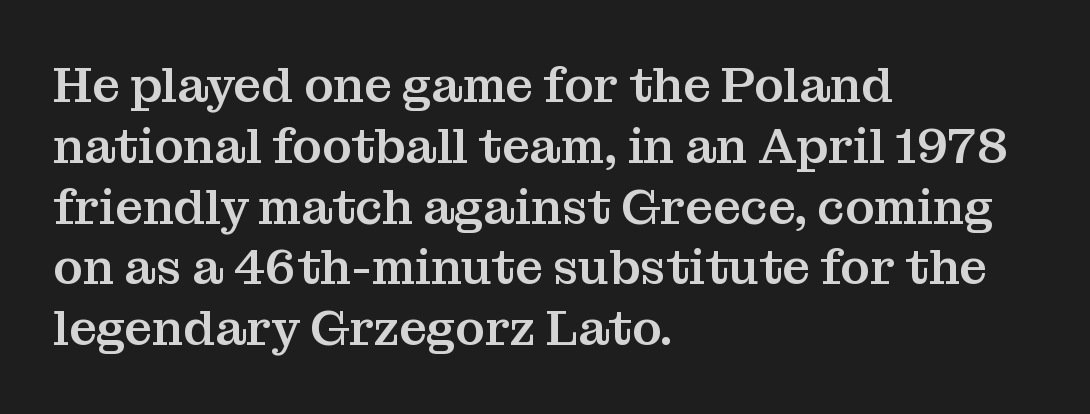
The axis of the letterforms is exactly vertical. Caption: standard tracking, unaltered. If you drew a ruler down the left edge, every line would touch it. Quick note: underline off. The passage shown is typed in a proportional face where columns would drift. Is this a sans? No — the strokes have serifs.
